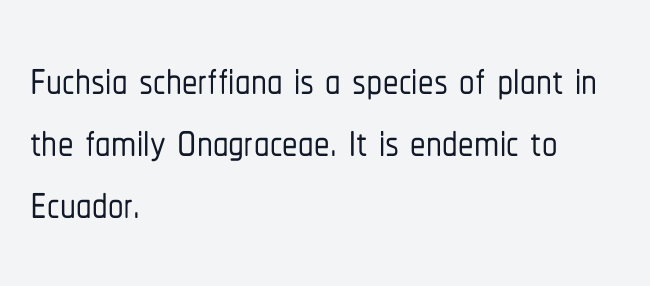
Designer's note — italics off, roman on. Nope, no serifs anywhere on these letters. Just letters on the line, the space beneath them empty. The space between consecutive lines is stingy. You could call the tracking neutral — neither tight nor loose.
